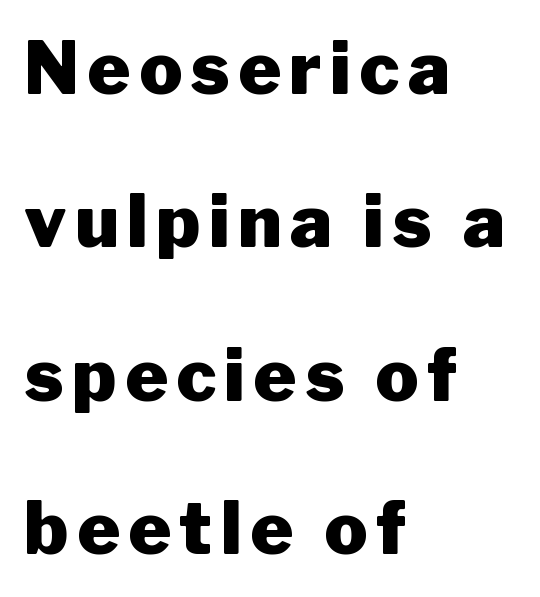
The text block is weighted toward the left margin, trailing off unevenly rightward. The designer went with a sans here, leaving each stem footless. Check under the words: just untouched page. How heavy is the stroke? Heavy — this is a bold. Note the varied advance widths — an 'i' is clearly narrower than an 'm'. The specimen reads as upright at a glance.
